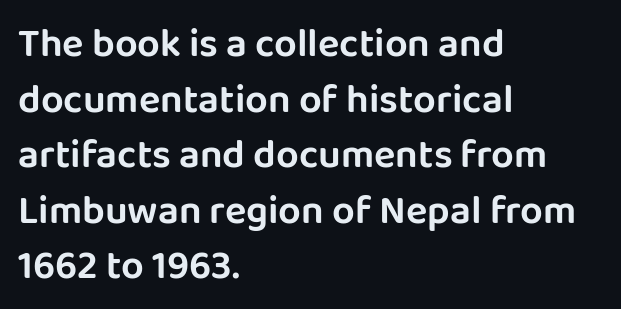
The image shows 40 px sans-serif type, upright; set left-aligned, normal line spacing (1.39x), normal letter spacing, not underlined; low stroke contrast and a large x-height.
